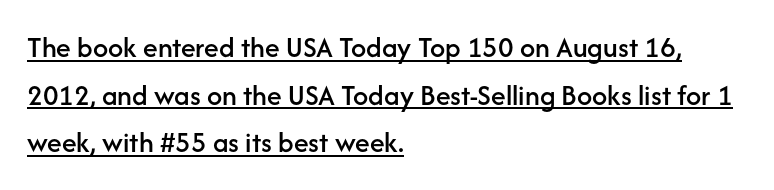
The image shows 30 px sans-serif type, upright; set left-aligned, normal line spacing (1.59x), normal letter spacing, underlined; low stroke contrast and a medium x-height.
